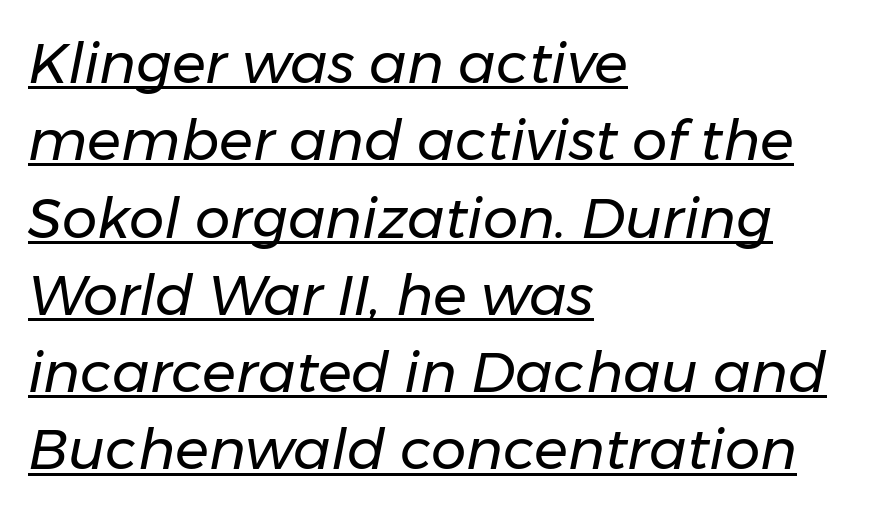
The rendering anchors every line to the left-hand side. The face used here is rendered with its standard letterfit. Compared with a typical body face, this is equally light or lighter still. If you drew a line through each stem, it would be angled. Varying glyph widths throughout — classic text-font behaviour.
